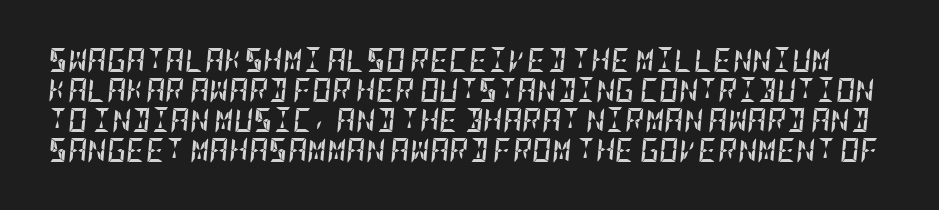
The rendering applies a slant to the glyphs. The type is set solid horizontally, with unmodified tracking. The string is rendered with underlining switched off. Baseline-to-baseline distance is the conventional proportion of letter height. Thick stems and heavy bowls — unmistakably bold.
